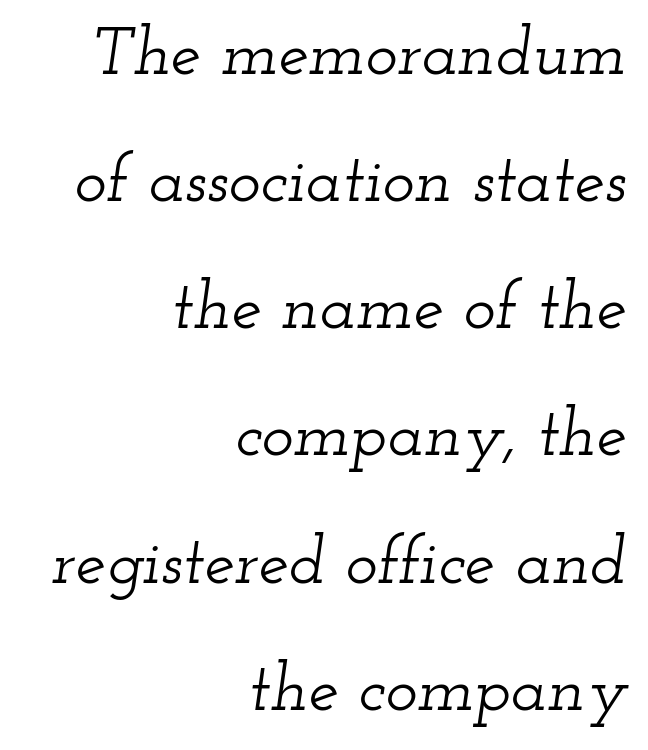
{"serif": "yes", "italic": "yes", "lean": "right", "slant_degrees": 12, "width": "wide", "stroke_contrast": "low", "x_height": "small", "monospaced": "no", "underline": "no", "align": "right", "line_spacing_ratio": 1.87, "letter_spacing": "normal", "letter_spacing_em": 0.0, "glyph_px": 68}
